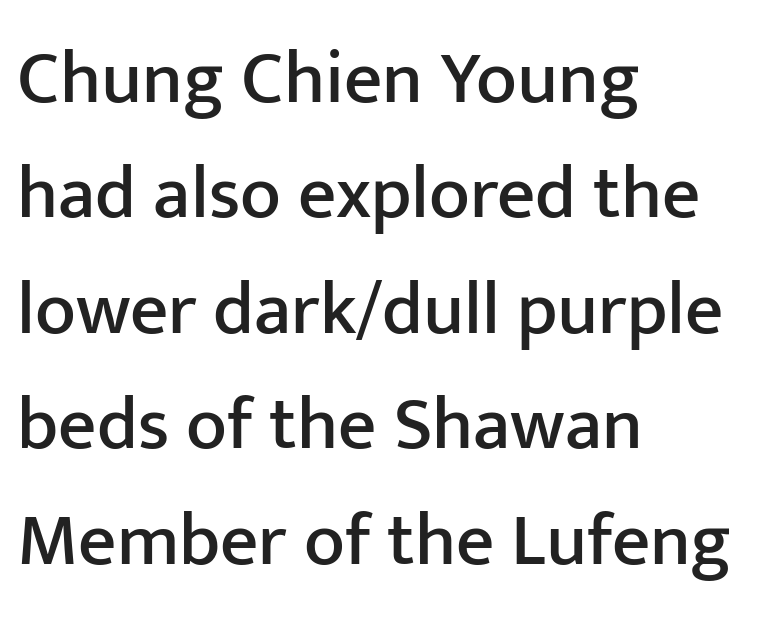
Q: Is the text italic (slanted)? A: No, it is upright.
Q: Is the typeface a serif or a sans-serif typeface? A: Sans-serif.
Q: Is the text underlined? A: No.
Q: How is the paragraph aligned? A: Left-aligned.
Q: Is the spacing between letters normal or unusually wide? A: Normal.
Q: Is the spacing between lines tight, normal or loose? A: Normal.
Q: Width (condensed, normal, or wide)? A: Normal.
Q: Stroke contrast? A: Low.
Q: x-height? A: Medium.
Q: Monospaced? A: No.
